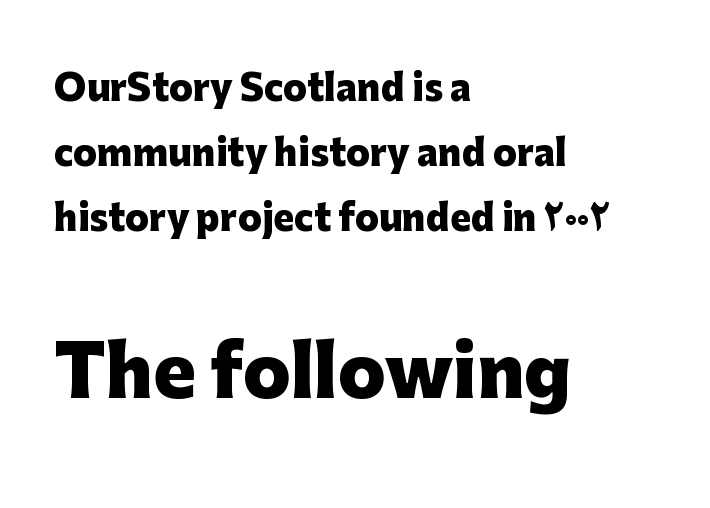
The composition opens small and finishes big. Stroke terminals: plain, sans-serif. Plain, unruled lines of type. The passage shown is emphatically bold. Inter-character spacing is left at the font's built-in metrics. The letters advance in unequal steps, a hallmark of proportional type.
